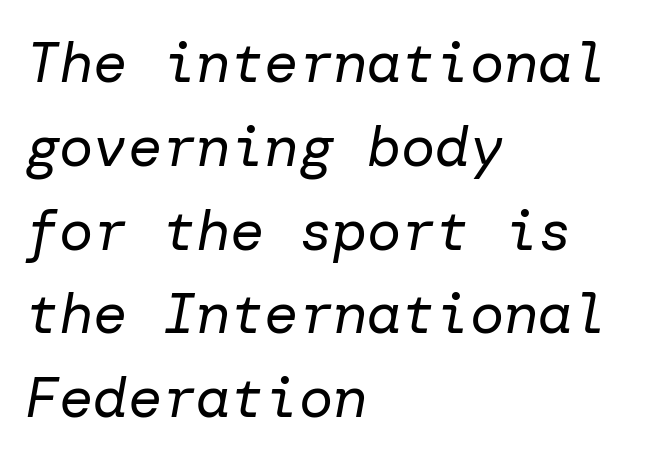
{"italic": "yes", "lean": "right", "slant_degrees": 10, "bold": "no", "weight": "regular", "width": "normal", "stroke_contrast": "low", "x_height": "medium", "underline": "no", "align": "left", "line_spacing": "normal", "line_spacing_ratio": 1.47, "letter_spacing": "normal", "letter_spacing_em": 0.0, "glyph_px": 57}
